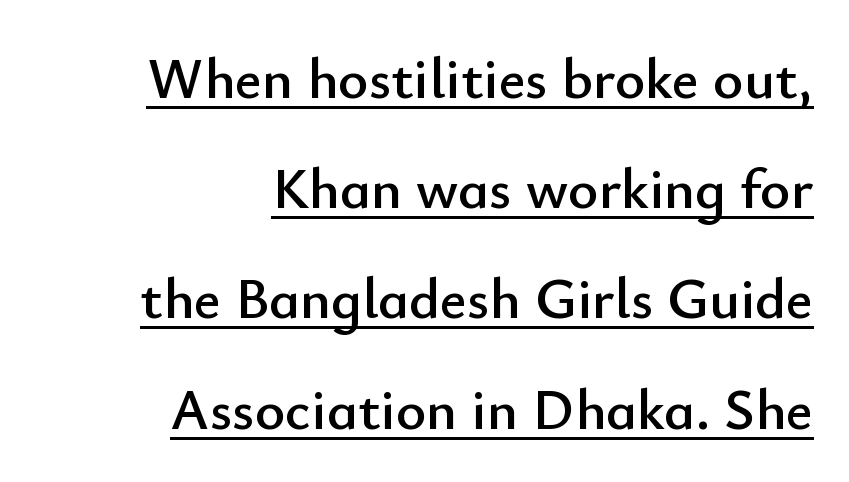
The image shows 58 px sans-serif type, upright; set right-aligned, loose line spacing (1.9x), normal letter spacing, underlined; low stroke contrast and a small x-height.
